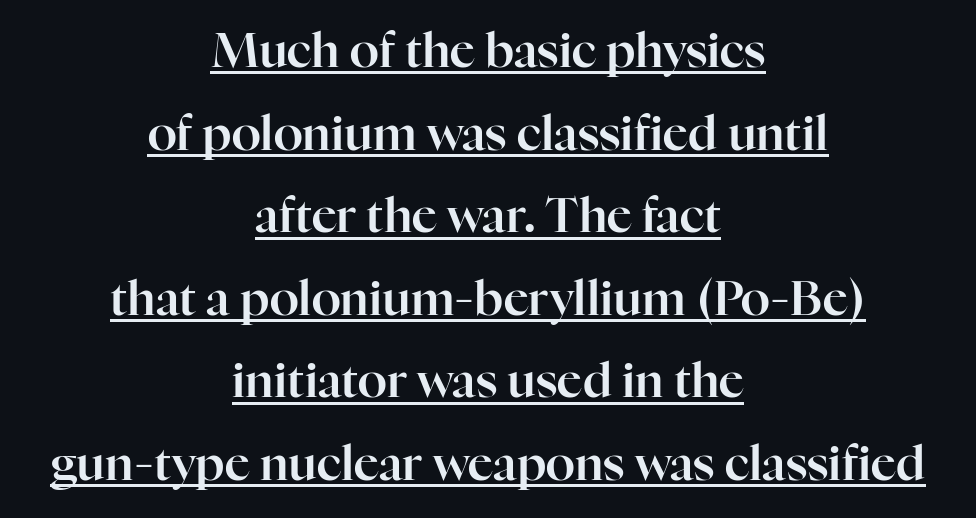
{"serif": "yes", "italic": "no", "width": "normal", "stroke_contrast": "high", "x_height": "medium", "monospaced": "no", "underline": "yes", "align": "center", "line_spacing_ratio": 1.72, "letter_spacing": "normal", "letter_spacing_em": 0.0, "glyph_px": 48}
